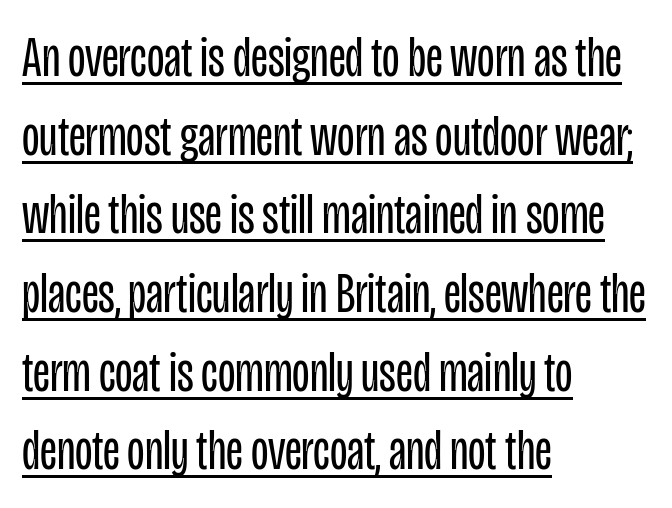
{"serif": "no", "italic": "no", "bold": "no", "weight": "regular", "width": "condensed", "stroke_contrast": "low", "x_height": "large", "monospaced": "no", "underline": "yes", "align": "left", "line_spacing": "normal", "line_spacing_ratio": 1.38, "letter_spacing": "normal", "letter_spacing_em": 0.0, "glyph_px": 57}
